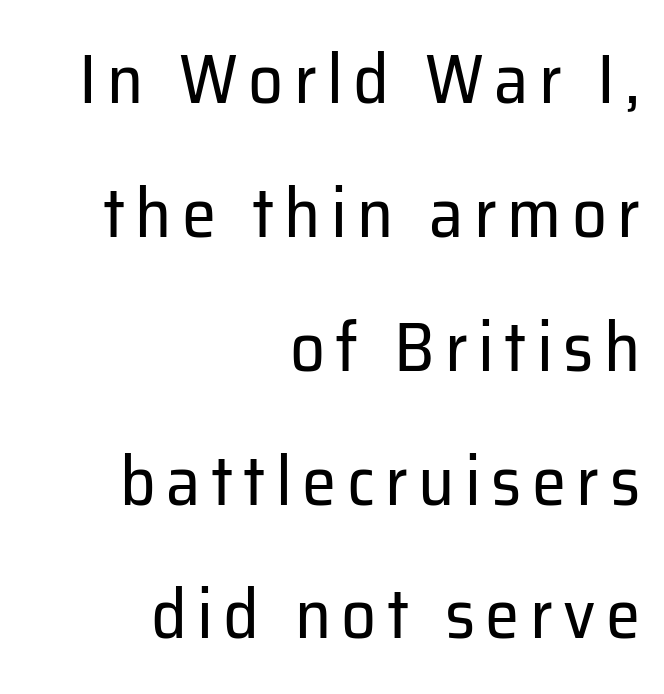
Tall strokes in this sample are plumb rather than angled. Where is the straight margin? On the right. Underlining? Definitely not there. Airy leading. Weight: not bold — regular or lighter. I'd call this a sans setting — the letters go barefoot.
